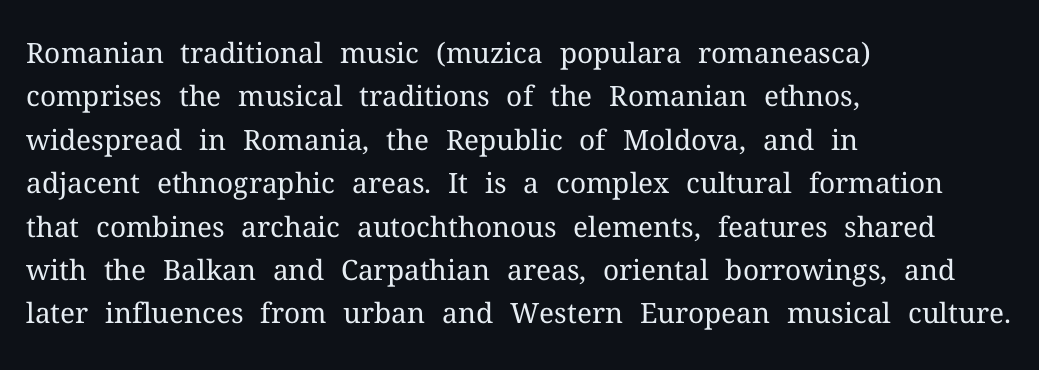
The typography opts for an upright posture over an oblique one. The string is rendered with underlining switched off. The designer left line spacing at the default. The lines are quadded left. You could not count columns in this text — the font is proportionally spaced.
